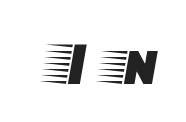
Q: Is the text italic (slanted)? A: Yes.
Q: Is the typeface a serif or a sans-serif typeface? A: Serif.
Q: Is the text underlined? A: No.
Q: Is the spacing between letters normal or unusually wide? A: Unusually wide.
Q: Width (condensed, normal, or wide)? A: Wide.
Q: Stroke contrast? A: Low.
Q: x-height? A: Large.
Q: Monospaced? A: No.
